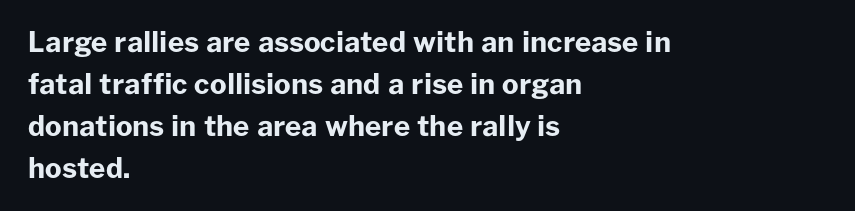
The baseline area is clear. In terms of letterspacing, this is plain default setting. Short and long lines alike share a common starting point at left. This block has exactly the height ordinary leading produces. Posture: vertical.
